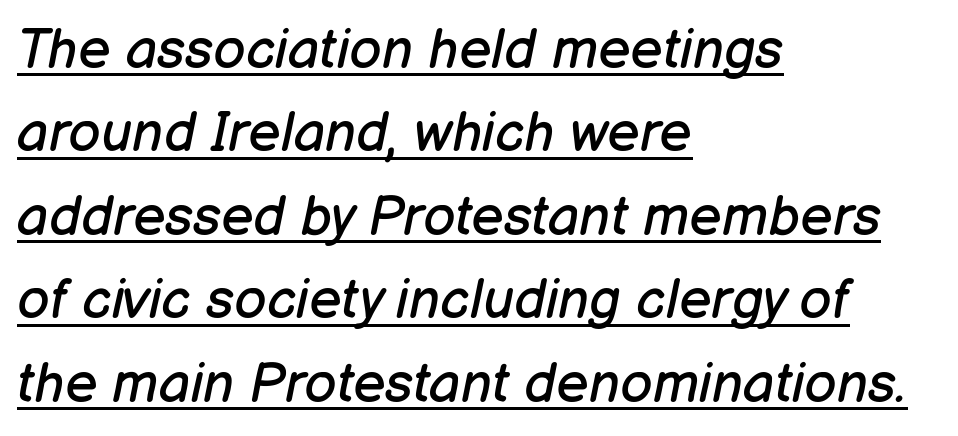
The image shows 56 px regular-weight type, italic (leaning right); set left-aligned, normal line spacing (1.49x), normal letter spacing, underlined; low stroke contrast and a medium x-height.
